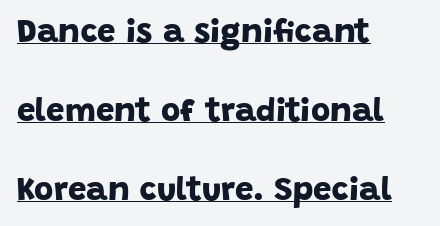
{"serif": "no", "bold": "yes", "weight": "bold", "width": "normal", "stroke_contrast": "low", "x_height": "large", "monospaced": "no", "underline": "yes", "align": "left", "line_spacing": "loose", "line_spacing_ratio": 2.39, "letter_spacing": "normal", "letter_spacing_em": 0.0, "glyph_px": 33}
